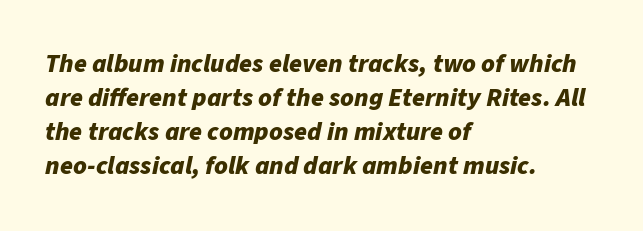
{"italic": "yes", "lean": "right", "slant_degrees": 11, "bold": "yes", "underline": "no", "align": "left", "line_spacing": "normal", "line_spacing_ratio": 1.31, "letter_spacing": "normal", "letter_spacing_em": 0.0, "glyph_px": 26}
